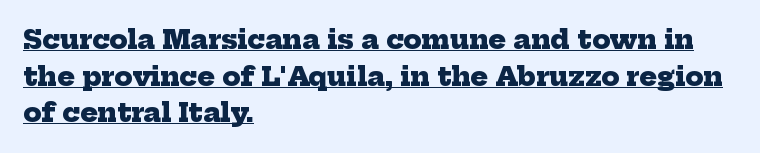
The image shows 26 px bold type; set left-aligned, normal line spacing (1.41x), normal letter spacing, underlined.
